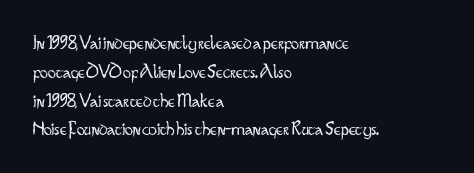
Q: Is the text bold? A: No.
Q: Is the text italic (slanted)? A: No, it is upright.
Q: Is the text underlined? A: No.
Q: How is the paragraph aligned? A: Left-aligned.
Q: Is the spacing between letters normal or unusually wide? A: Normal.
Q: Is the spacing between lines tight, normal or loose? A: Normal.
